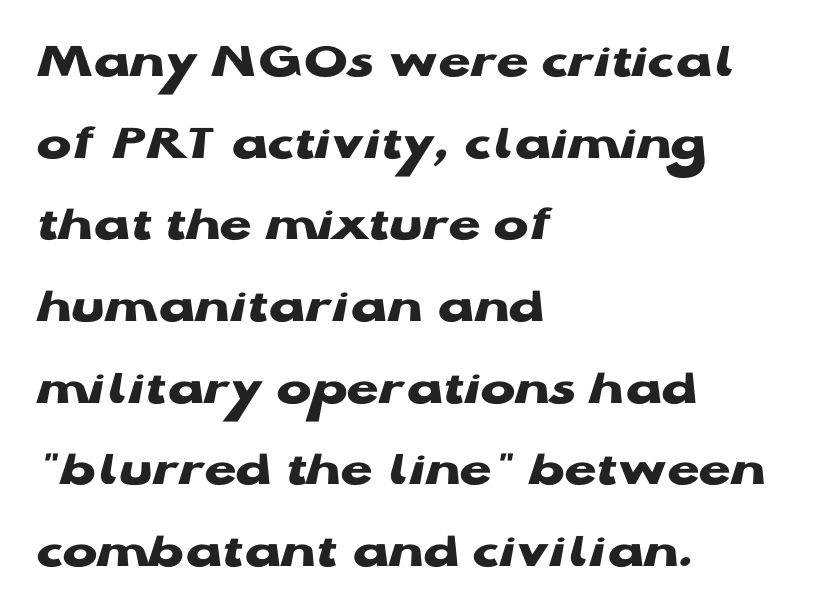
Beneath every word, the page is bare. Here the glyphs are tracked normally, forming tight word shapes. Posture: straight, roman, zero tilt. I'd call this a sans setting — the letters go barefoot.
